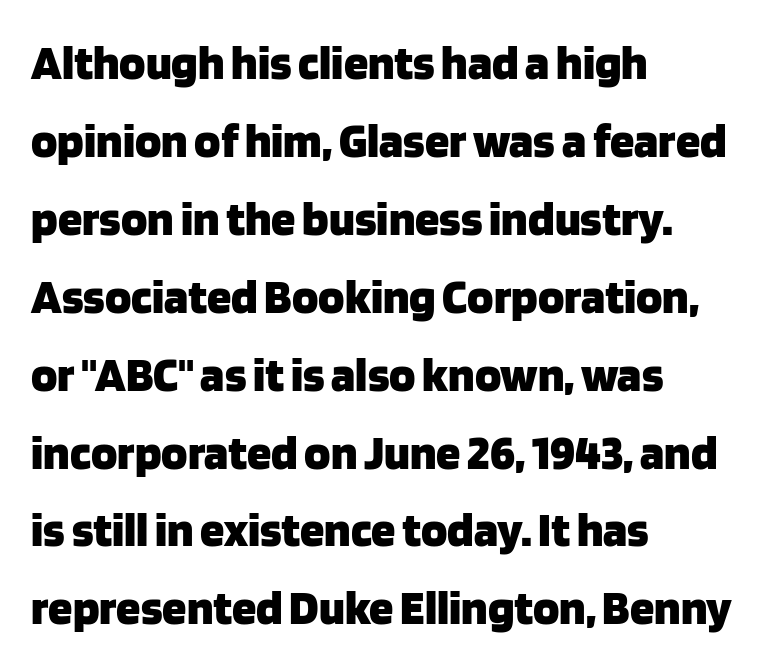
Notice how thick the strokes are: this is what a full bold looks like. Each word holds together tightly as a unit, with standard inter-letter gaps. Does the type have serifs? No, each stem ends abruptly. These lines stack with their left ends in a neat column.
